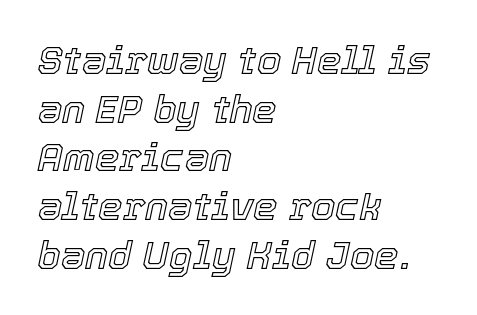
The typography opts for an oblique posture over an upright one. Tracking here is standard; glyphs follow each other at the usual distance. Is this a fixed-width face? No — the glyphs have proportional, varying widths. Left-aligned paragraph, ragged on the right. Quick note: underline off. Each new line begins a customary step beneath the previous one.
